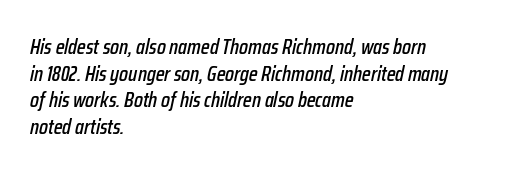
The passage shown leans; its letterforms are oblique. Spacing between characters is what you'd get straight out of the box. The typesetter chose a ragged-right arrangement here. Only glyphs here, with clear space below each row. The block of text has a typical density, with ordinary space between rows.
